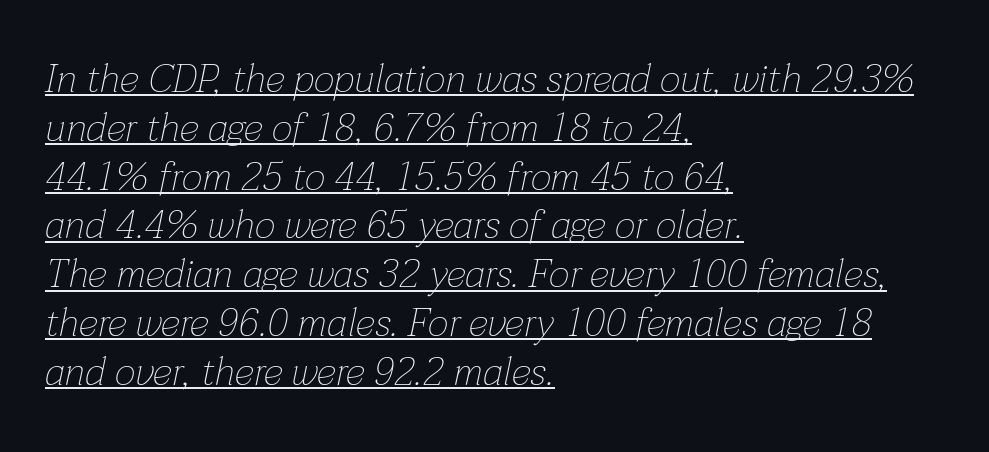
{"italic": "yes", "lean": "right", "slant_degrees": 12, "bold": "no", "weight": "thin", "width": "normal", "stroke_contrast": "low", "x_height": "medium", "monospaced": "no", "underline": "yes", "align": "left", "line_spacing_ratio": 1.22, "letter_spacing": "normal", "letter_spacing_em": 0.0, "glyph_px": 40}
